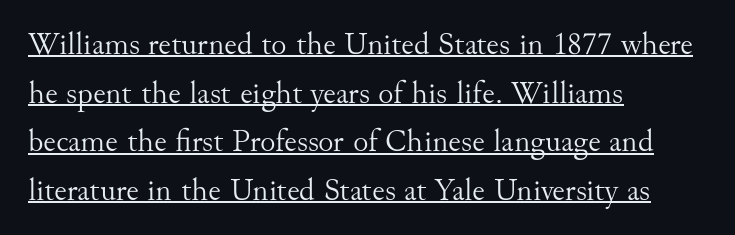
{"serif": "yes", "italic": "no", "bold": "no", "weight": "light", "width": "normal", "stroke_contrast": "medium", "x_height": "small", "monospaced": "no", "underline": "yes", "align": "left", "line_spacing": "normal", "line_spacing_ratio": 1.52, "letter_spacing": "normal", "letter_spacing_em": 0.0, "glyph_px": 32}
